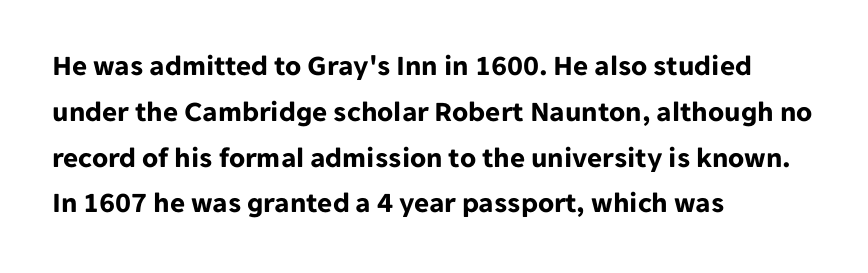
{"serif": "no", "italic": "no", "bold": "yes", "weight": "bold", "width": "normal", "stroke_contrast": "low", "x_height": "medium", "monospaced": "no", "underline": "no", "align": "left", "line_spacing": "normal", "line_spacing_ratio": 1.58, "letter_spacing": "normal", "letter_spacing_em": 0.0, "glyph_px": 29}
